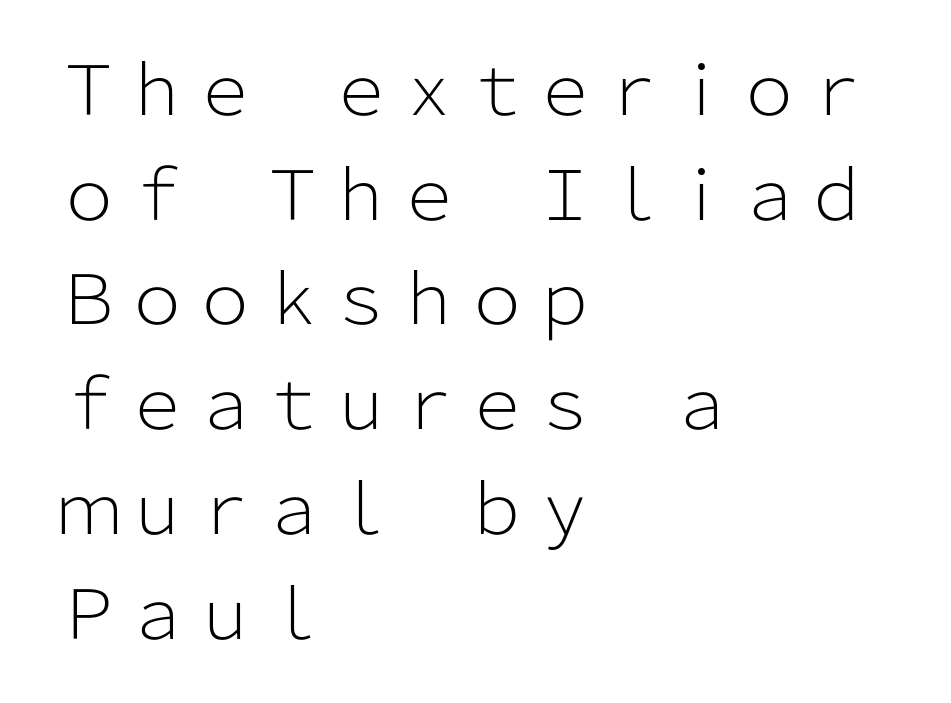
{"serif": "no", "italic": "no", "bold": "no", "weight": "light", "width": "normal", "stroke_contrast": "low", "x_height": "medium", "monospaced": "no", "underline": "no", "align": "left", "line_spacing": "normal", "line_spacing_ratio": 1.54, "letter_spacing": "normal", "letter_spacing_em": 0.0, "glyph_px": 68}
